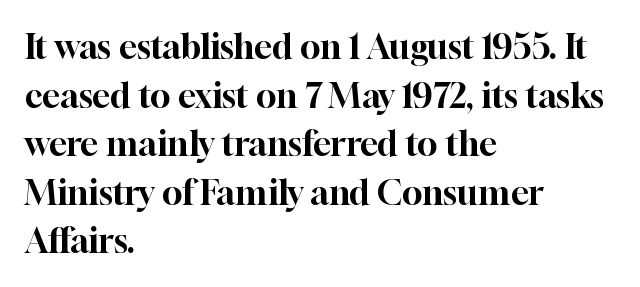
Underlining? Definitely not there. The letters advance in unequal steps, a hallmark of proportional type. Check where the strokes stop: tiny serifs finish them off. The rows are spaced the way most documents space them.
